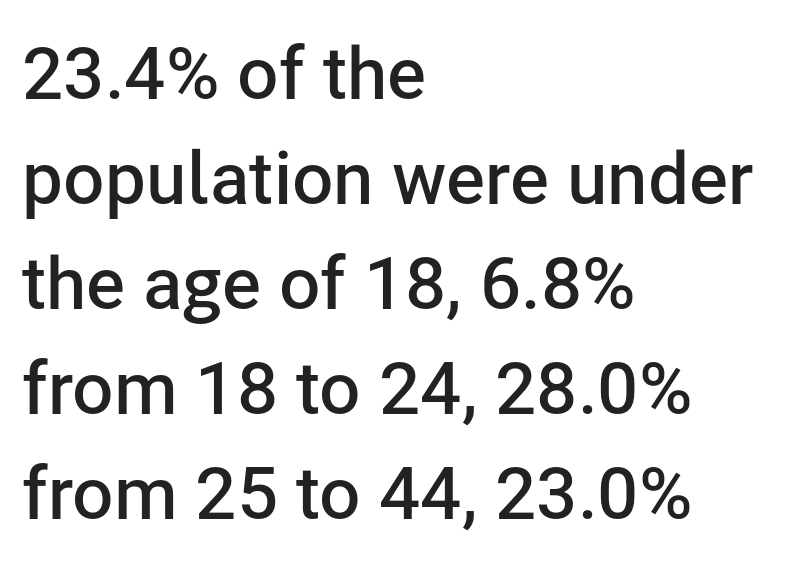
{"serif": "no", "italic": "no", "bold": "semi", "weight": "semibold", "width": "normal", "stroke_contrast": "low", "x_height": "medium", "monospaced": "no", "underline": "no", "align": "left", "line_spacing": "normal", "line_spacing_ratio": 1.44, "letter_spacing": "normal", "letter_spacing_em": 0.0, "glyph_px": 73}
